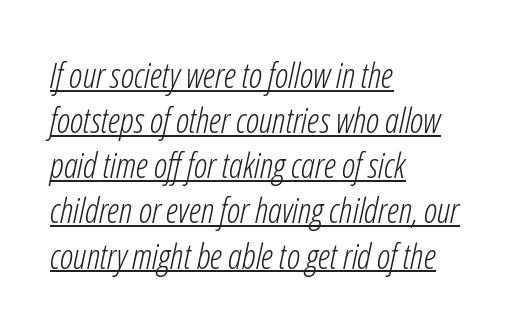
Q: Is the text bold? A: No.
Q: Is the text italic (slanted)? A: Yes, it leans right by about 12 degrees.
Q: Is the text underlined? A: Yes.
Q: How is the paragraph aligned? A: Left-aligned.
Q: Is the spacing between letters normal or unusually wide? A: Normal.
Q: Is the spacing between lines tight, normal or loose? A: Normal.
Q: Width (condensed, normal, or wide)? A: Condensed.
Q: Stroke contrast? A: Low.
Q: x-height? A: Medium.
Q: Monospaced? A: No.
